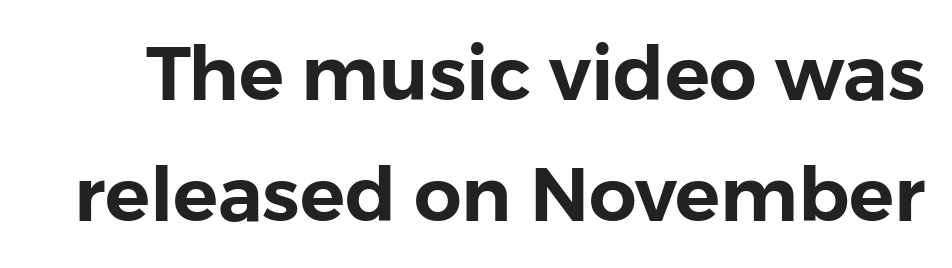
The image shows 75 px sans-serif type, upright; set normal line spacing (1.62x), normal letter spacing, not underlined; low stroke contrast and a medium x-height.
